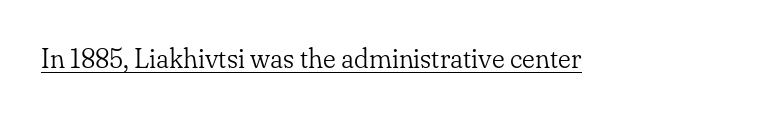
Vertical stems look standard width or narrower in stroke. This sample carries an underscore along the baseline area. Notice how the stems are strictly vertical — no italics here. Spacing between characters is what you'd get straight out of the box.
